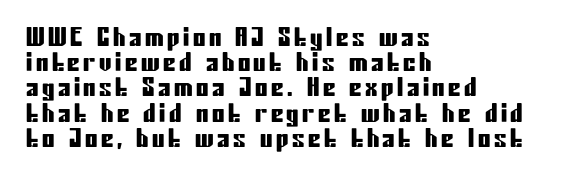
Plain, unruled lines of type. The designer dialed line spacing down below the default. In terms of posture, this sample is upright. Does the copy run flush right? No — it runs flush left.
